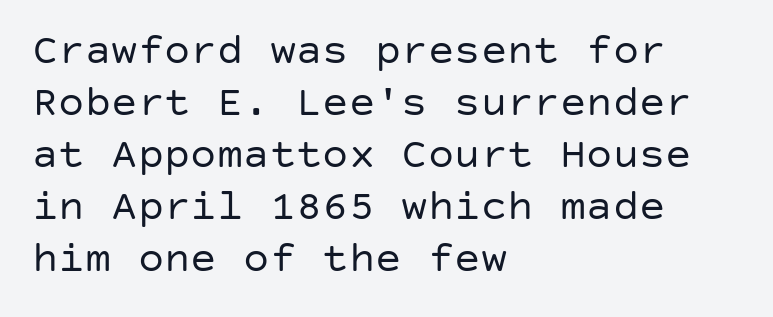
Q: Is the text bold? A: No.
Q: Is the text italic (slanted)? A: No, it is upright.
Q: Is the typeface a serif or a sans-serif typeface? A: Sans-serif.
Q: Is the text underlined? A: No.
Q: How is the paragraph aligned? A: Left-aligned.
Q: Is the spacing between letters normal or unusually wide? A: Normal.
Q: Width (condensed, normal, or wide)? A: Normal.
Q: Stroke contrast? A: Low.
Q: x-height? A: Large.
